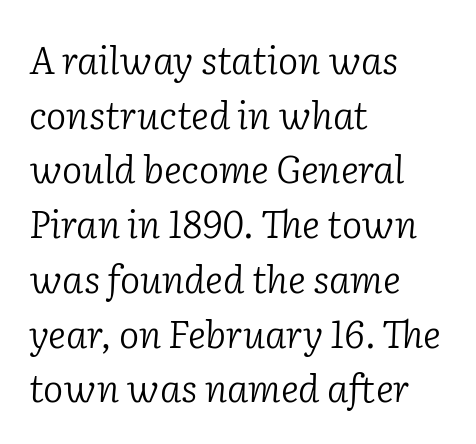
Q: Is the text bold? A: No.
Q: Is the text italic (slanted)? A: Yes, it leans right by about 2 degrees.
Q: Is the typeface a serif or a sans-serif typeface? A: Serif.
Q: Is the text underlined? A: No.
Q: How is the paragraph aligned? A: Left-aligned.
Q: Is the spacing between letters normal or unusually wide? A: Normal.
Q: Is the spacing between lines tight, normal or loose? A: Normal.
Q: Width (condensed, normal, or wide)? A: Normal.
Q: Stroke contrast? A: Low.
Q: x-height? A: Medium.
Q: Monospaced? A: No.
